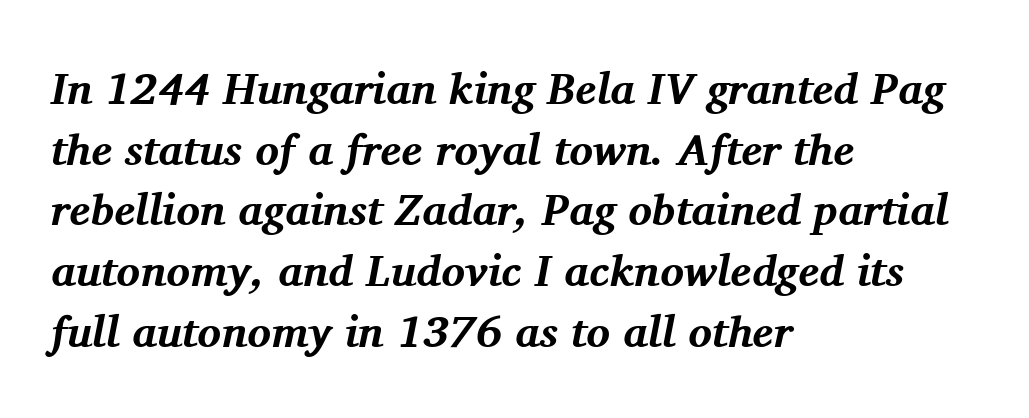
The image shows 44 px bold serif type, italic (leaning right); set left-aligned, normal line spacing (1.38x), normal letter spacing, not underlined; medium stroke contrast and a medium x-height.
